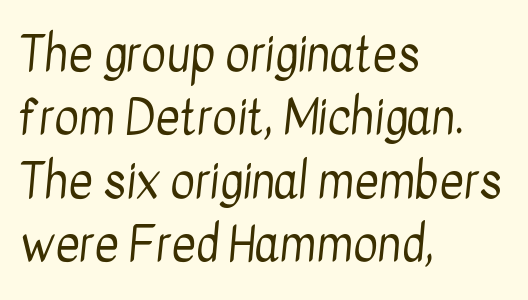
Q: Is the text bold? A: No.
Q: Is the typeface a serif or a sans-serif typeface? A: Sans-serif.
Q: Is the text underlined? A: No.
Q: How is the paragraph aligned? A: Left-aligned.
Q: Is the spacing between letters normal or unusually wide? A: Normal.
Q: Is the spacing between lines tight, normal or loose? A: Normal.
Q: Width (condensed, normal, or wide)? A: Condensed.
Q: Stroke contrast? A: Low.
Q: x-height? A: Medium.
Q: Monospaced? A: No.
